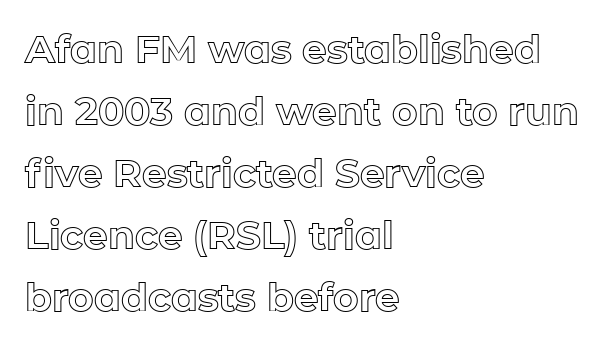
Q: Is the text italic (slanted)? A: No, it is upright.
Q: Is the text underlined? A: No.
Q: How is the paragraph aligned? A: Left-aligned.
Q: Is the spacing between letters normal or unusually wide? A: Normal.
Q: Is the spacing between lines tight, normal or loose? A: Normal.
Q: Width (condensed, normal, or wide)? A: Normal.
Q: x-height? A: Medium.
Q: Monospaced? A: No.
